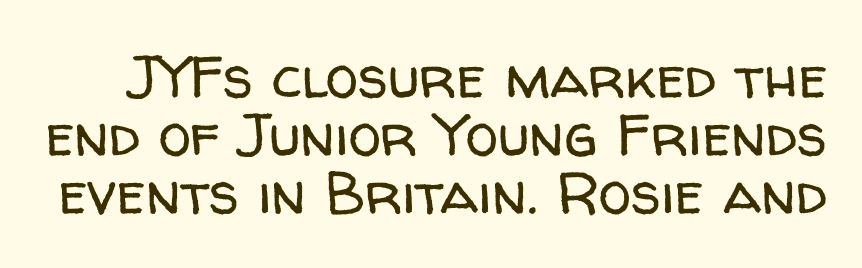
{"serif": "no", "italic": "no", "bold": "no", "weight": "regular", "width": "normal", "stroke_contrast": "low", "x_height": "medium", "monospaced": "no", "underline": "no", "line_spacing": "tight", "line_spacing_ratio": 0.98, "letter_spacing": "normal", "letter_spacing_em": 0.0, "glyph_px": 59}
